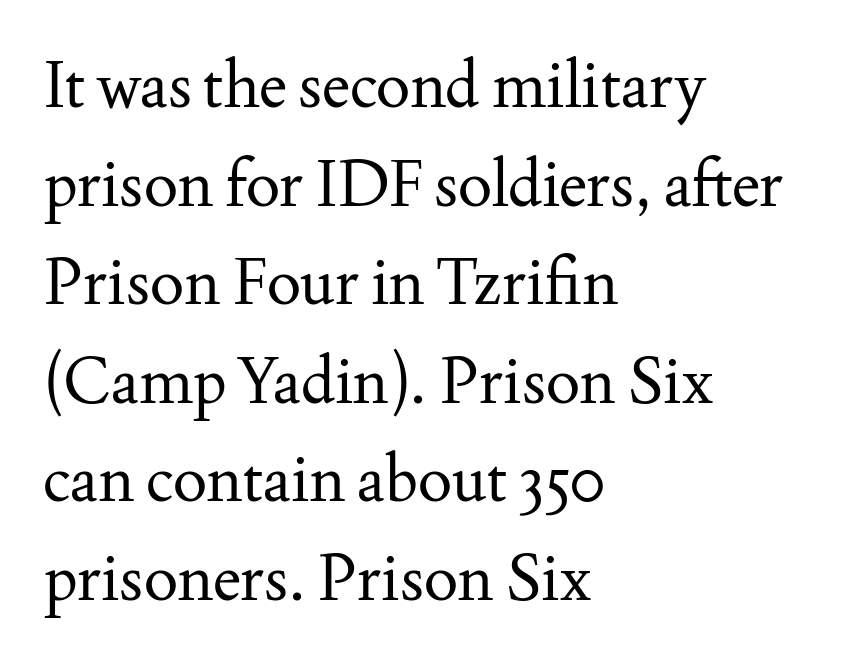
Q: Is the text bold? A: No.
Q: Is the text italic (slanted)? A: No, it is upright.
Q: Is the typeface a serif or a sans-serif typeface? A: Serif.
Q: Is the text underlined? A: No.
Q: How is the paragraph aligned? A: Left-aligned.
Q: Is the spacing between letters normal or unusually wide? A: Normal.
Q: Is the spacing between lines tight, normal or loose? A: Normal.
Q: Width (condensed, normal, or wide)? A: Normal.
Q: Stroke contrast? A: Medium.
Q: x-height? A: Small.
Q: Monospaced? A: No.
